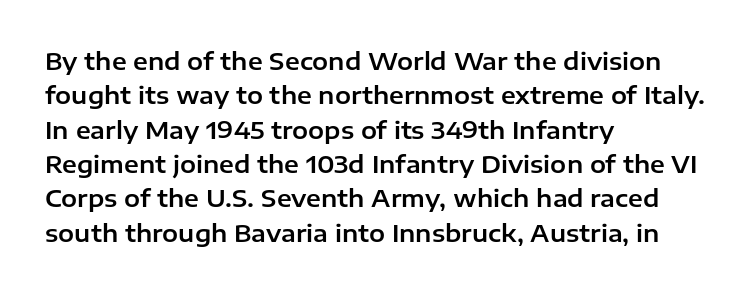
The image shows 24 px text type, upright; set left-aligned, normal line spacing (1.43x), normal letter spacing, not underlined.
